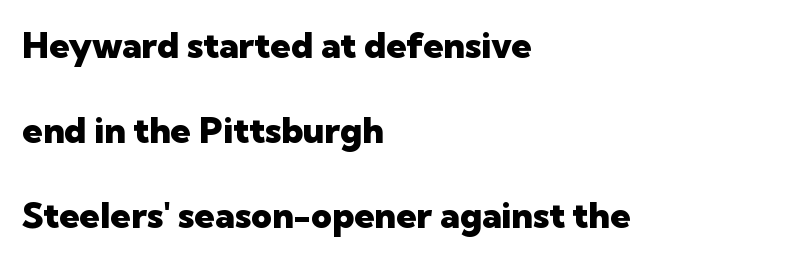
{"serif": "no", "italic": "no", "bold": "yes", "weight": "heavy", "width": "normal", "stroke_contrast": "low", "x_height": "medium", "monospaced": "no", "underline": "no", "align": "left", "line_spacing": "loose", "line_spacing_ratio": 2.36, "letter_spacing": "normal", "letter_spacing_em": 0.0, "glyph_px": 36}
